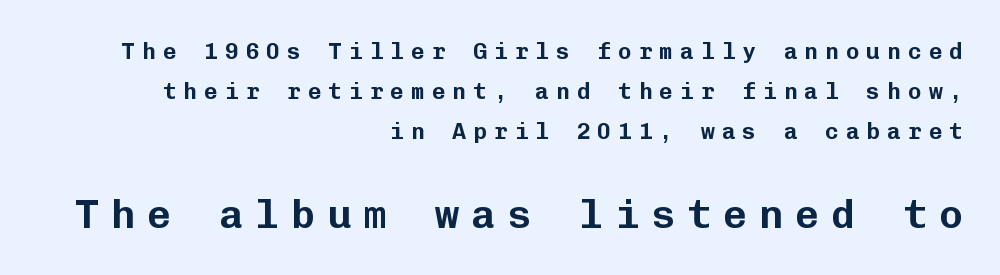
The letters in the lower block stand taller than those in the block above. Posture: straight, roman, zero tilt. Check under the words: just untouched page. You could count columns in this text — the font is strictly monospaced. Visually the block forms a straight wall on the right and a jagged coastline on the left. Is this a sans? Yes — the strokes have no serifs.
